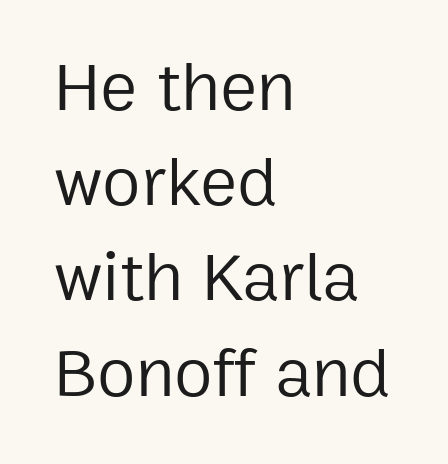
The image shows 70 px regular-weight sans-serif type, upright; set left-aligned, normal line spacing (1.36x), normal letter spacing, not underlined; low stroke contrast and a medium x-height.
